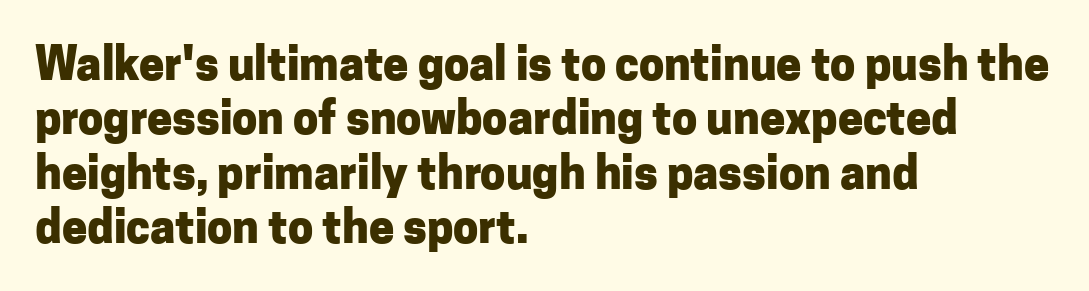
The designer went with a sans here, leaving each stem footless. Honestly, the letter spacing is just normal — you wouldn't notice it. Looks like regular typesetting: each glyph gets only the width it needs. The space beneath each line is pristine and unruled.
